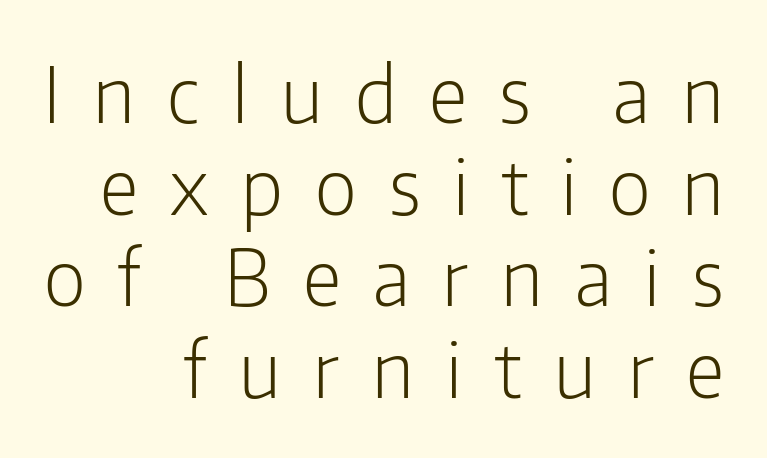
{"serif": "no", "italic": "no", "bold": "no", "weight": "light", "width": "condensed", "stroke_contrast": "low", "x_height": "medium", "monospaced": "no", "underline": "no", "align": "right", "line_spacing_ratio": 1.19, "letter_spacing": "wide", "letter_spacing_em": 0.42, "glyph_px": 77}
